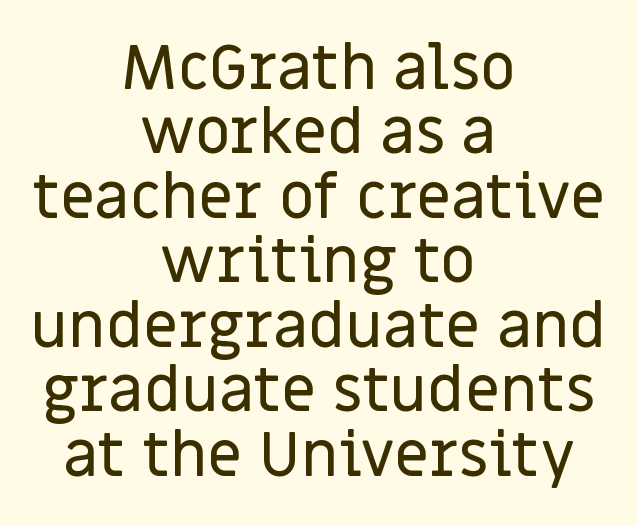
The image shows 62 px sans-serif type, upright; set centered, tight line spacing (1.04x), normal letter spacing, not underlined; low stroke contrast and a large x-height.
